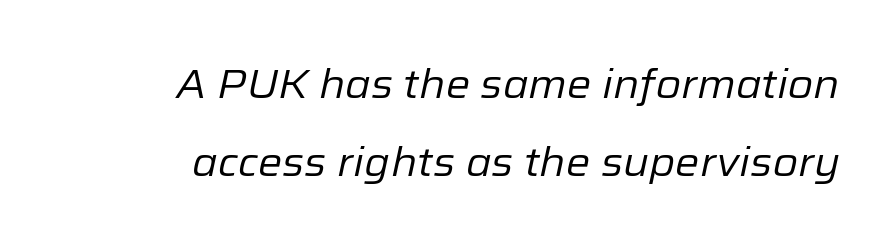
Q: Is the text bold? A: No.
Q: Is the text italic (slanted)? A: Yes, it leans right by about 12 degrees.
Q: Is the text underlined? A: No.
Q: How is the paragraph aligned? A: Right-aligned.
Q: Is the spacing between letters normal or unusually wide? A: Normal.
Q: Is the spacing between lines tight, normal or loose? A: Loose.
Q: Width (condensed, normal, or wide)? A: Normal.
Q: Stroke contrast? A: Low.
Q: x-height? A: Medium.
Q: Monospaced? A: No.
